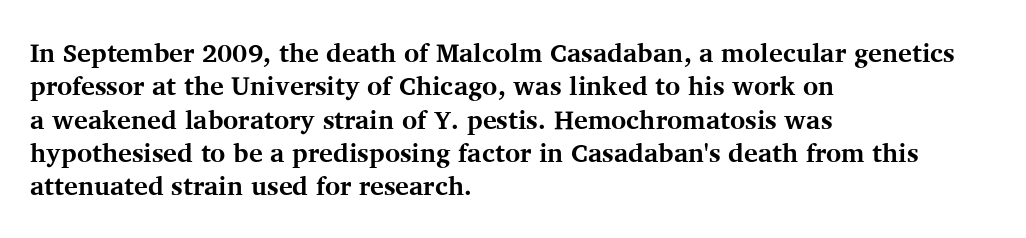
In terms of posture, this sample is upright. Look at the stroke-to-counter ratio: heavy, a bold. Notice how descenders clear the ascenders below comfortably — that's standard leading. The zone under the glyphs is completely vacant. The rendering keeps characters at their native spacing.
